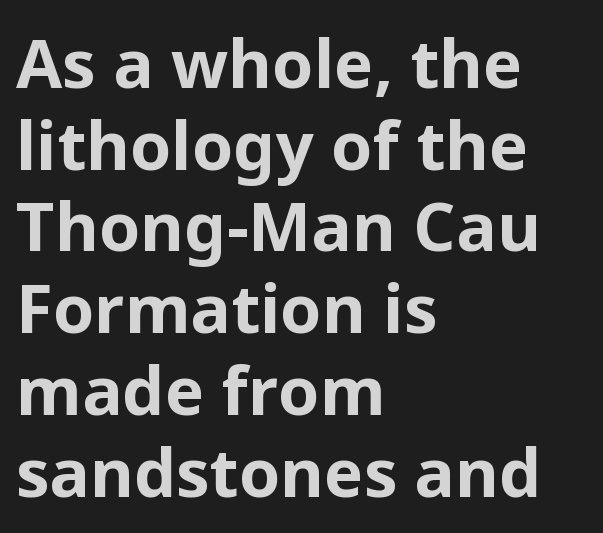
The image shows 67 px bold sans-serif type, upright; set left-aligned, line spacing 1.22x, normal letter spacing, not underlined; low stroke contrast and a medium x-height.
